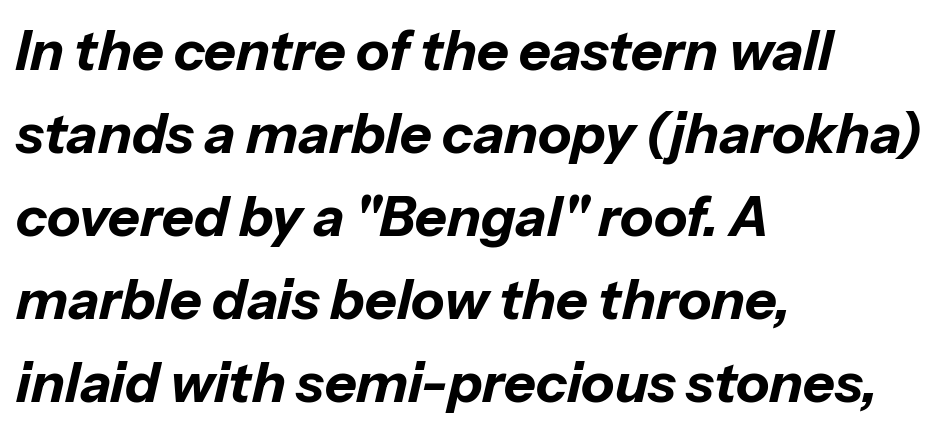
Q: Is the text bold? A: Yes.
Q: Is the text italic (slanted)? A: Yes, it leans right by about 13 degrees.
Q: Is the text underlined? A: No.
Q: How is the paragraph aligned? A: Left-aligned.
Q: Is the spacing between letters normal or unusually wide? A: Normal.
Q: Is the spacing between lines tight, normal or loose? A: Normal.
Q: Width (condensed, normal, or wide)? A: Normal.
Q: Stroke contrast? A: Low.
Q: x-height? A: Medium.
Q: Monospaced? A: No.
